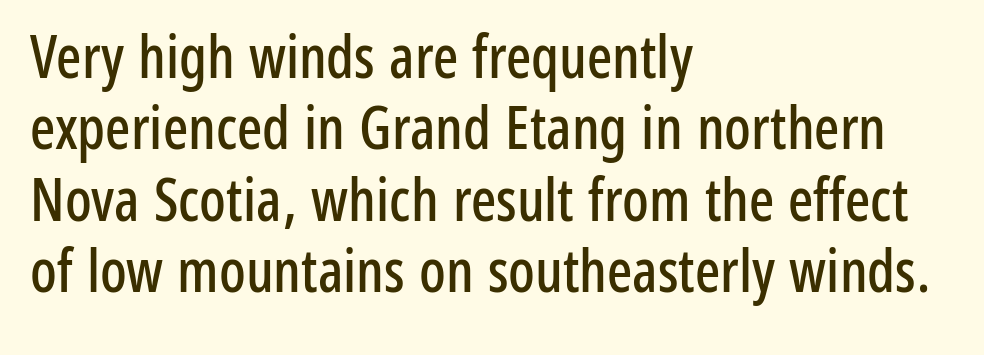
The setting favours the left margin, as ordinary paragraphs usually do. Is the letter spacing exaggerated? No — it looks like the ordinary default. No word sits above an underline. This sample has the flowing, uneven cadence of proportional lettering. A sans-serif font was chosen for this passage.
